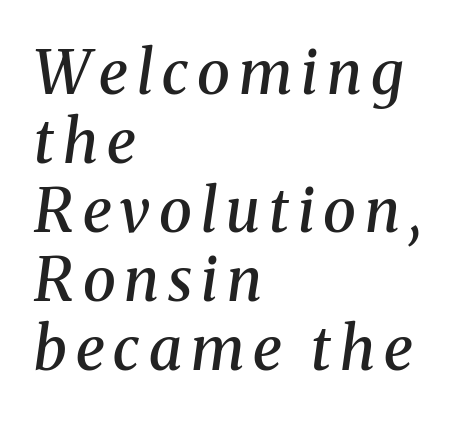
Little horizontal feet cap the strokes, marking this as serif type. This block would grow much taller if given ordinary leading; it's compressed now. The words here are not underlined. Does the copy run flush right? No — it runs flush left. Yep, that's italic — everything's leaning. Typographic density is moderately raised because the face is semibold.
